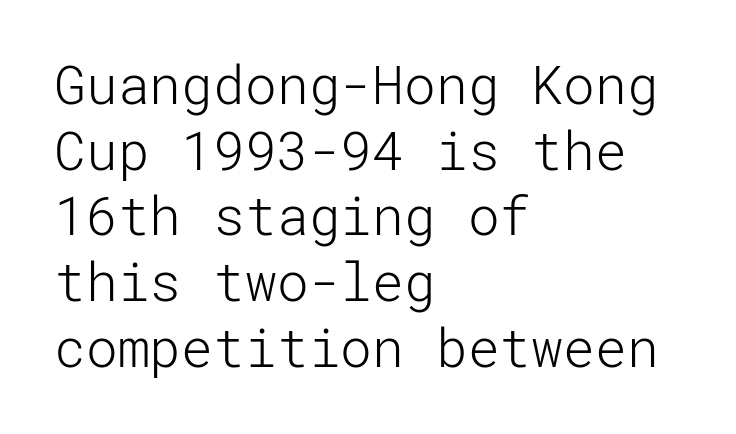
Vertical stems look standard width or narrower in stroke. I'd call this a sans setting — the letters go barefoot. The type sits square on the baseline with zero lean. Compared with typical body copy, the letter spacing here is the same. A bare baseline throughout the passage. The text block is weighted toward the left margin, trailing off unevenly rightward.
